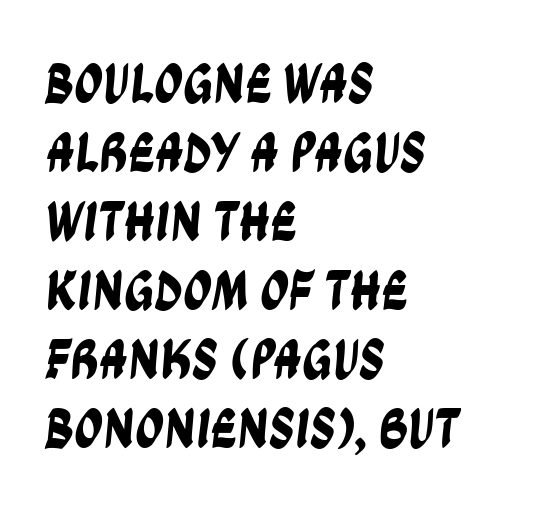
The image shows 57 px condensed sans-serif type; set left-aligned, line spacing 1.21x, normal letter spacing, not underlined; low stroke contrast and a large x-height.
